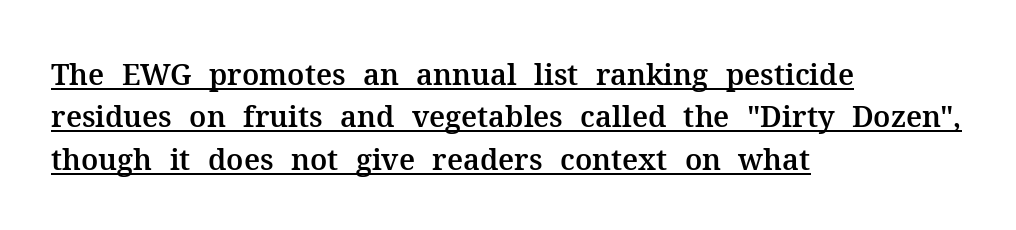
{"serif": "yes", "italic": "no", "width": "normal", "stroke_contrast": "medium", "x_height": "medium", "monospaced": "no", "underline": "yes", "align": "left", "line_spacing": "normal", "line_spacing_ratio": 1.46, "letter_spacing": "normal", "letter_spacing_em": 0.0, "glyph_px": 29}
